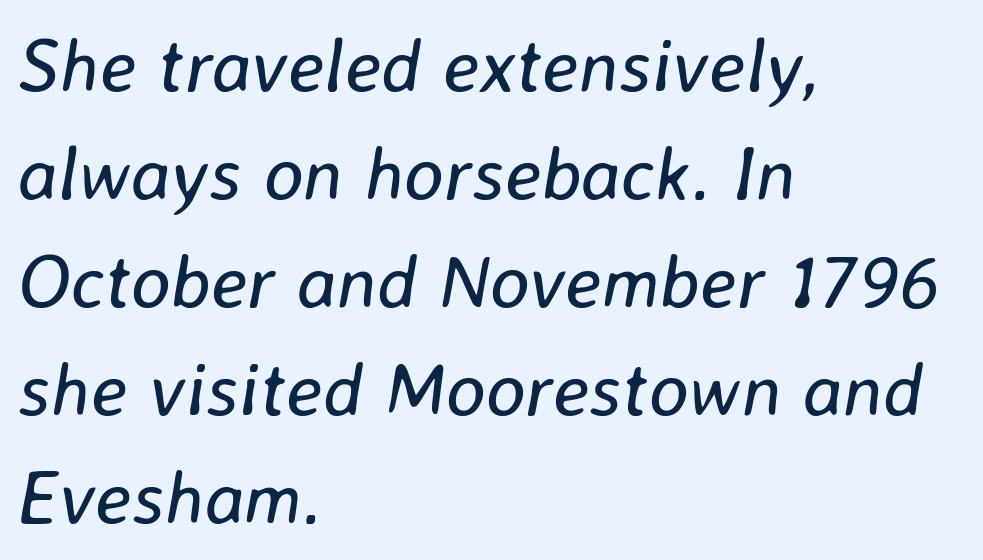
Q: Is the text bold? A: No.
Q: Is the text italic (slanted)? A: Yes, it leans right by about 8 degrees.
Q: Is the text underlined? A: No.
Q: How is the paragraph aligned? A: Left-aligned.
Q: Is the spacing between letters normal or unusually wide? A: Normal.
Q: Is the spacing between lines tight, normal or loose? A: Normal.
Q: Width (condensed, normal, or wide)? A: Normal.
Q: Stroke contrast? A: Low.
Q: x-height? A: Medium.
Q: Monospaced? A: No.
